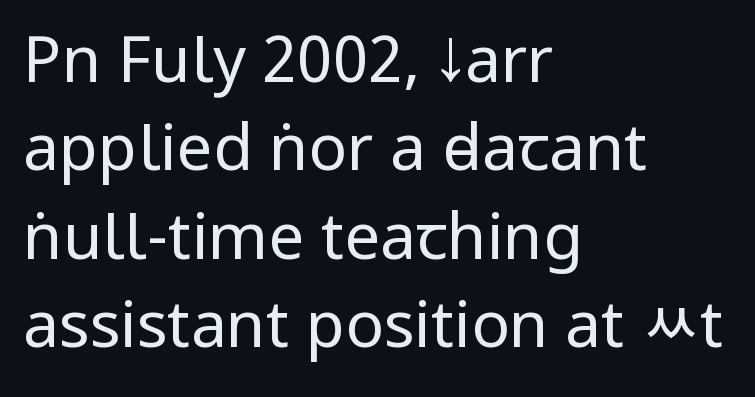
{"serif": "no", "italic": "no", "bold": "no", "weight": "regular", "width": "condensed", "stroke_contrast": "low", "x_height": "large", "monospaced": "no", "underline": "no", "align": "left", "line_spacing": "normal", "line_spacing_ratio": 1.38, "letter_spacing": "normal", "letter_spacing_em": 0.0, "glyph_px": 64}
